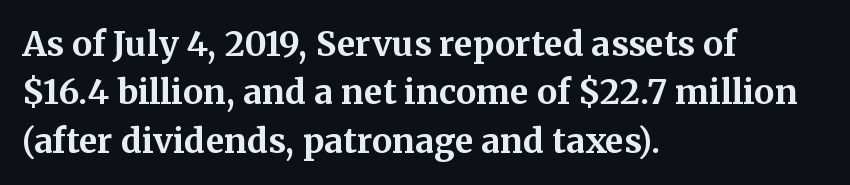
Is the type bold? Yes — the strokes are clearly thick and heavy. These lines were composed using upright roman letters. Typeset ragged right — the left edge is the straight one. How are the letters spaced? Ordinarily, with no added tracking. Descender tails drop into unmarked territory. The glyphs in this specimen are seriffed.
